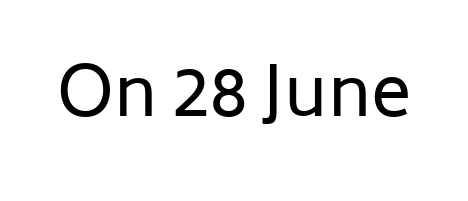
Q: Is the text bold? A: No.
Q: Is the text italic (slanted)? A: No, it is upright.
Q: Is the typeface a serif or a sans-serif typeface? A: Sans-serif.
Q: Is the text underlined? A: No.
Q: Is the spacing between letters normal or unusually wide? A: Normal.
Q: Width (condensed, normal, or wide)? A: Normal.
Q: Stroke contrast? A: Low.
Q: x-height? A: Medium.
Q: Monospaced? A: No.
